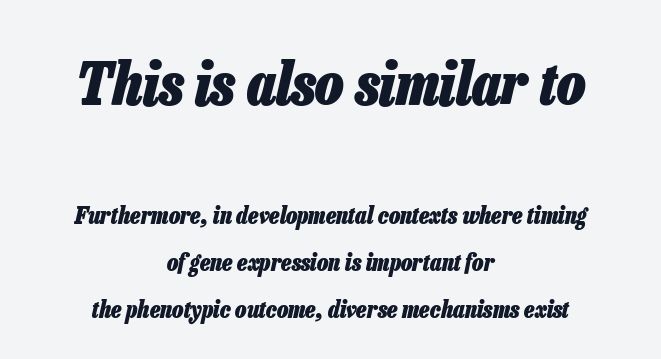
Q: Is the text bold? A: Yes.
Q: Is the text italic (slanted)? A: Yes, it leans right by about 13 degrees.
Q: Is the text underlined? A: No.
Q: How is the paragraph aligned? A: Centered.
Q: Is the spacing between letters normal or unusually wide? A: Normal.
Q: Is the spacing between lines tight, normal or loose? A: Loose.
Q: Which block of text is set in a larger size, the first (top) or the second (bottom)? A: The first (top) one.
Q: Width (condensed, normal, or wide)? A: Condensed.
Q: Stroke contrast? A: Low.
Q: x-height? A: Medium.
Q: Monospaced? A: No.
